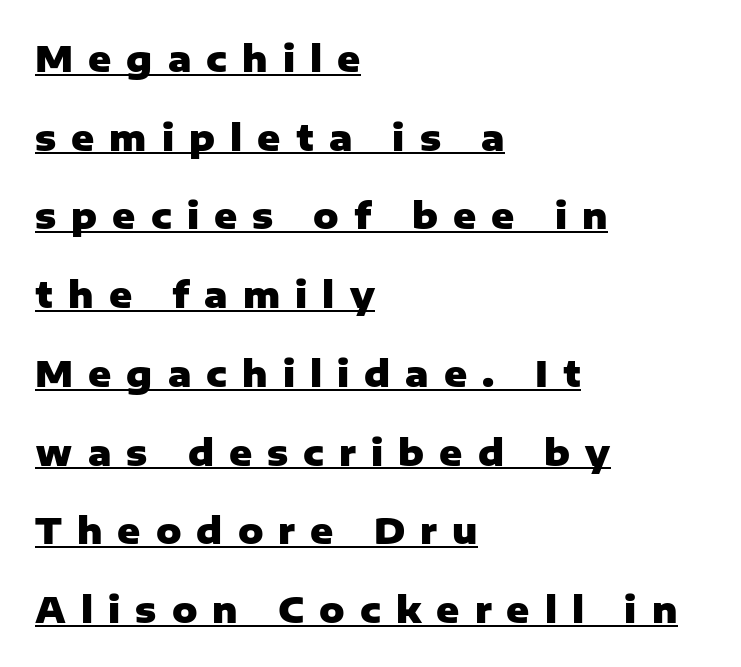
You can see a thin bar hugging the bottom of the glyphs. Display-style spreading of the glyphs; the letterfit is very open. Unlike italic type, these characters show no tilt at all. Each new line begins a long way beneath the previous one. Unlike a traditional serif, this face leaves its strokes unadorned.
